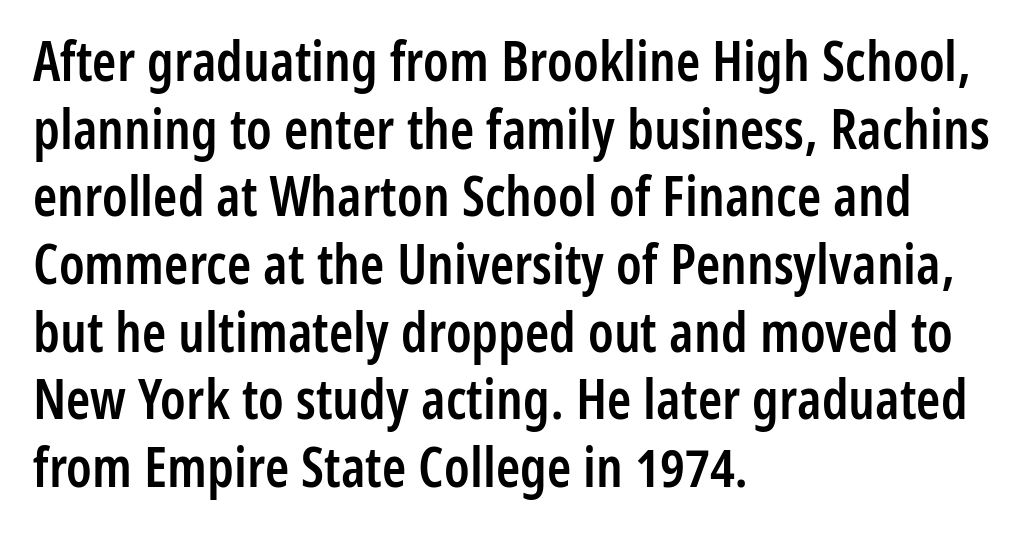
The image shows 55 px semibold, condensed sans-serif type, upright; set left-aligned, line spacing 1.23x, normal letter spacing, not underlined; low stroke contrast and a medium x-height.
